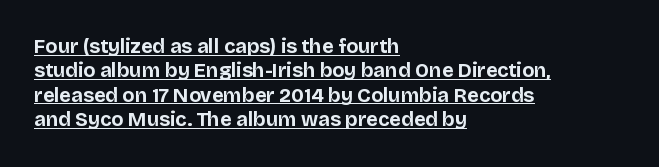
{"italic": "no", "bold": "yes", "underline": "yes", "align": "left", "line_spacing_ratio": 1.22, "letter_spacing": "normal", "letter_spacing_em": 0.0, "glyph_px": 20}
